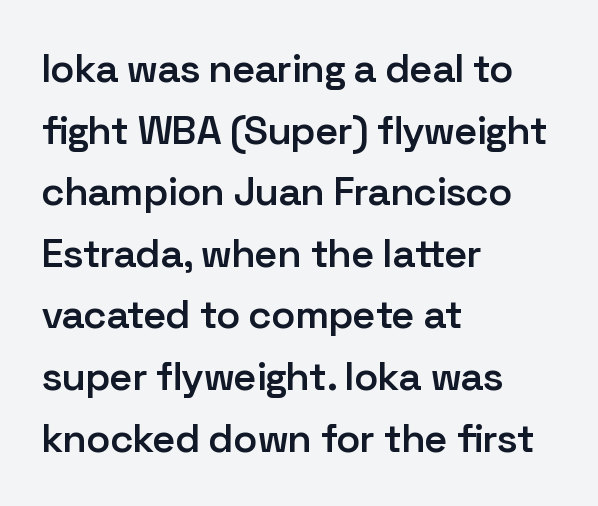
The leading is moderate, giving the passage an even texture. Line beginnings align vertically; line endings do not. Students, note that the glyphs here touch the page at normal intervals. Strokes here are thickened, but only to semibold level. The glyphs are unaccompanied by any horizontal stroke below them. A roman cut, with each character standing at attention.
